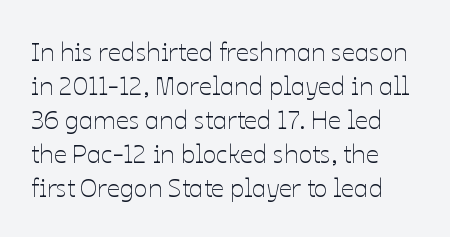
The image shows 26 px text type, upright; set left-aligned, normal line spacing (1.31x), normal letter spacing, not underlined.
